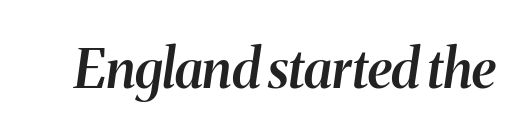
These lines are rendered in a variable-pitch font. The specimen omits any rule beneath the text block's lines. Bold? Not quite — semibold, heavier than regular but stopping short. Words appear dense and cohesive because spacing is normal. If you drew a line through each stem, it would be angled.
